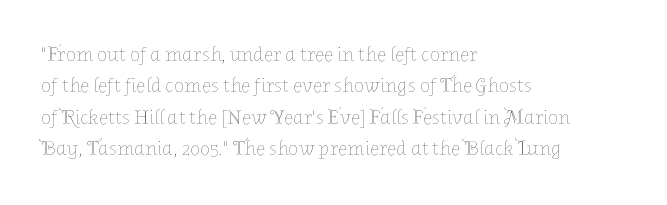
Q: Is the text bold? A: No.
Q: Is the text italic (slanted)? A: No, it is upright.
Q: Is the text underlined? A: No.
Q: How is the paragraph aligned? A: Left-aligned.
Q: Is the spacing between letters normal or unusually wide? A: Normal.
Q: Is the spacing between lines tight, normal or loose? A: Normal.
